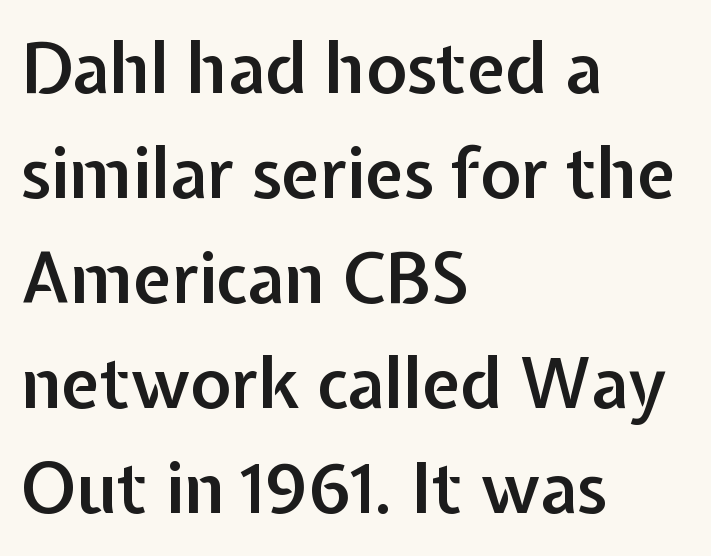
Q: Is the text bold? A: Semi-bold.
Q: Is the text italic (slanted)? A: No, it is upright.
Q: Is the typeface a serif or a sans-serif typeface? A: Sans-serif.
Q: Is the text underlined? A: No.
Q: How is the paragraph aligned? A: Left-aligned.
Q: Is the spacing between letters normal or unusually wide? A: Normal.
Q: Is the spacing between lines tight, normal or loose? A: Normal.
Q: Width (condensed, normal, or wide)? A: Normal.
Q: Stroke contrast? A: Low.
Q: x-height? A: Medium.
Q: Monospaced? A: No.
